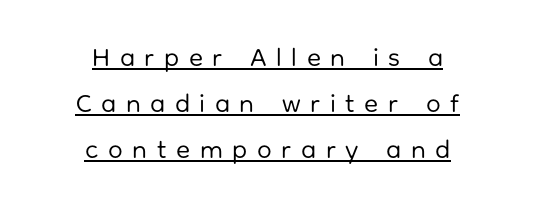
Glance below the letters and you will spot a drawn line. Weight: in the light-to-regular range. Spacing between characters has been opened up far beyond the box default. The typesetter chose a symmetrical, centered arrangement here. The lettering holds an erect, upright posture throughout.
